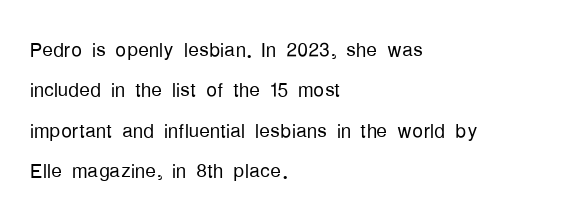
The image shows 27 px text type, upright; set left-aligned, normal line spacing (1.5x), normal letter spacing, not underlined.
